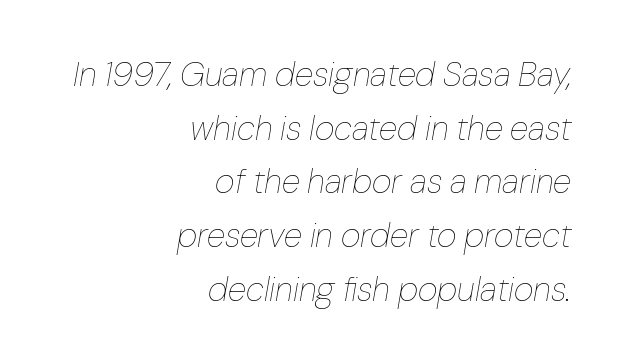
Q: Is the text bold? A: No.
Q: Is the text italic (slanted)? A: Yes, it leans right by about 10 degrees.
Q: Is the text underlined? A: No.
Q: How is the paragraph aligned? A: Right-aligned.
Q: Is the spacing between letters normal or unusually wide? A: Normal.
Q: Is the spacing between lines tight, normal or loose? A: Normal.
Q: Width (condensed, normal, or wide)? A: Normal.
Q: Stroke contrast? A: Low.
Q: x-height? A: Medium.
Q: Monospaced? A: No.
